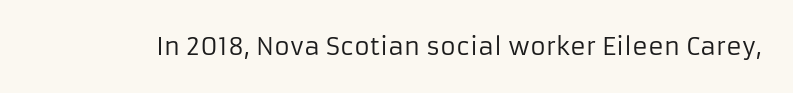
The image shows 24 px text type, upright; set normal letter spacing, not underlined.
